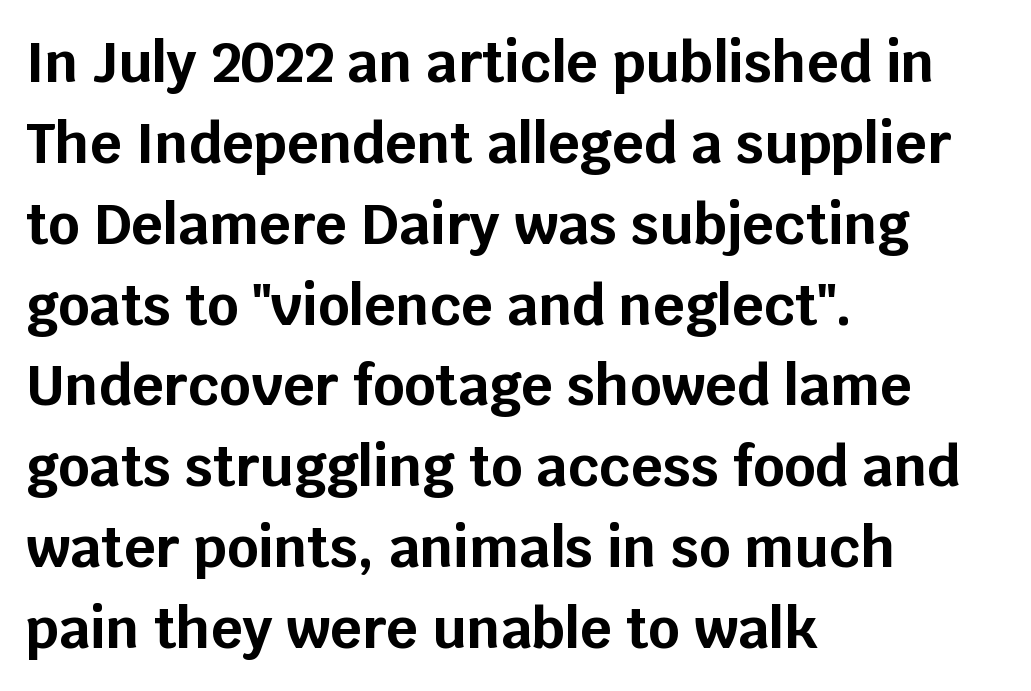
{"serif": "no", "italic": "no", "bold": "yes", "weight": "bold", "width": "normal", "stroke_contrast": "low", "x_height": "large", "monospaced": "no", "underline": "no", "align": "left", "line_spacing": "normal", "line_spacing_ratio": 1.47, "letter_spacing": "normal", "letter_spacing_em": 0.0, "glyph_px": 55}
